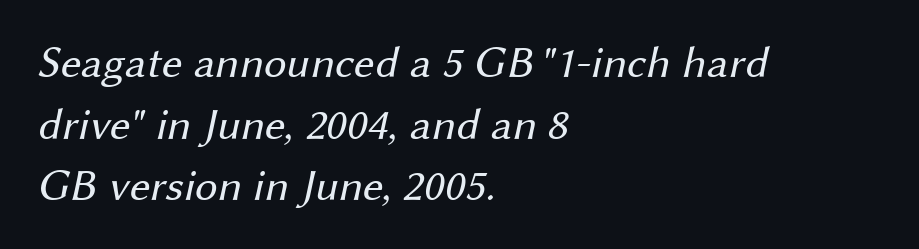
Q: Is the text bold? A: No.
Q: Is the typeface a serif or a sans-serif typeface? A: Sans-serif.
Q: Is the text underlined? A: No.
Q: How is the paragraph aligned? A: Left-aligned.
Q: Is the spacing between letters normal or unusually wide? A: Normal.
Q: Is the spacing between lines tight, normal or loose? A: Normal.
Q: Width (condensed, normal, or wide)? A: Normal.
Q: Stroke contrast? A: Medium.
Q: x-height? A: Medium.
Q: Monospaced? A: No.
